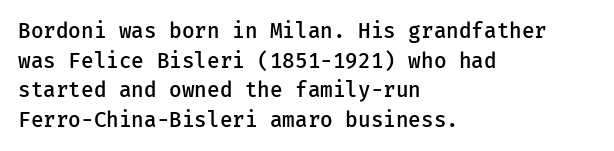
If you measured baseline to baseline, you'd find a middling distance. No italicization has been applied; the sample stays upright. If you drew a ruler down the left edge, every line would touch it. Has an underline been added? It has not. Semibold letterforms, between regular and bold. Here the glyphs are tracked normally, forming tight word shapes.
